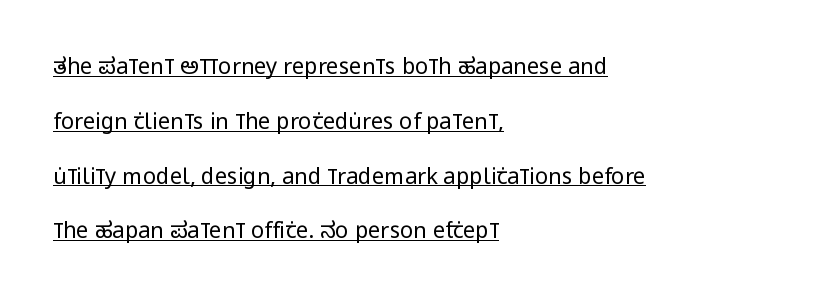
Q: Is the text bold? A: No.
Q: Is the text italic (slanted)? A: No, it is upright.
Q: Is the text underlined? A: Yes.
Q: How is the paragraph aligned? A: Left-aligned.
Q: Is the spacing between letters normal or unusually wide? A: Normal.
Q: Is the spacing between lines tight, normal or loose? A: Loose.
